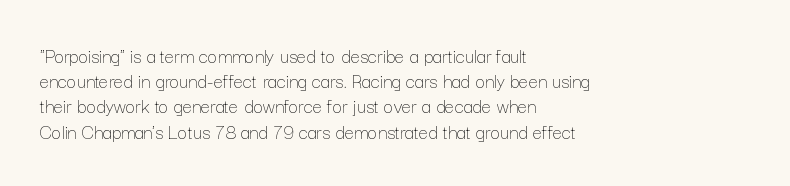
The image shows 21 px text type, upright; set left-aligned, line spacing 1.2x, normal letter spacing, not underlined.
